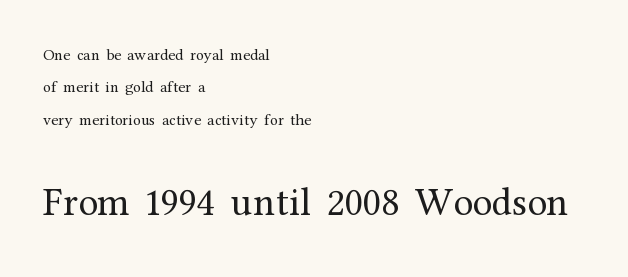
Q: Is the text bold? A: No.
Q: Is the text italic (slanted)? A: No, it is upright.
Q: Is the typeface a serif or a sans-serif typeface? A: Serif.
Q: Is the text underlined? A: No.
Q: How is the paragraph aligned? A: Left-aligned.
Q: Is the spacing between letters normal or unusually wide? A: Normal.
Q: Is the spacing between lines tight, normal or loose? A: Loose.
Q: Which block of text is set in a larger size, the first (top) or the second (bottom)? A: The second (bottom) one.
Q: Width (condensed, normal, or wide)? A: Normal.
Q: Stroke contrast? A: Medium.
Q: x-height? A: Medium.
Q: Monospaced? A: No.
